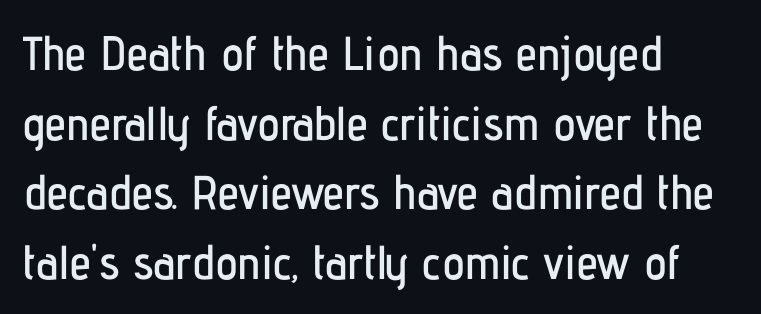
Q: Is the text italic (slanted)? A: No, it is upright.
Q: Is the typeface a serif or a sans-serif typeface? A: Sans-serif.
Q: Is the text underlined? A: No.
Q: How is the paragraph aligned? A: Left-aligned.
Q: Is the spacing between letters normal or unusually wide? A: Normal.
Q: Is the spacing between lines tight, normal or loose? A: Normal.
Q: Width (condensed, normal, or wide)? A: Condensed.
Q: Stroke contrast? A: Low.
Q: x-height? A: Medium.
Q: Monospaced? A: No.
